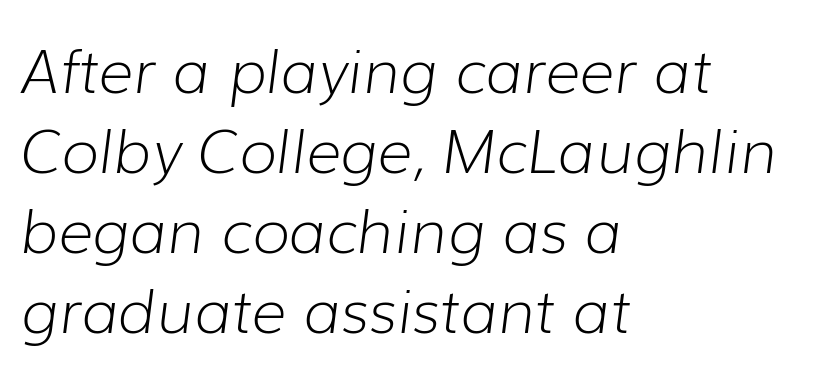
{"italic": "yes", "lean": "right", "slant_degrees": 7, "bold": "no", "weight": "light", "width": "normal", "stroke_contrast": "low", "x_height": "medium", "monospaced": "no", "underline": "no", "align": "left", "line_spacing": "normal", "line_spacing_ratio": 1.31, "letter_spacing": "normal", "letter_spacing_em": 0.0, "glyph_px": 61}
